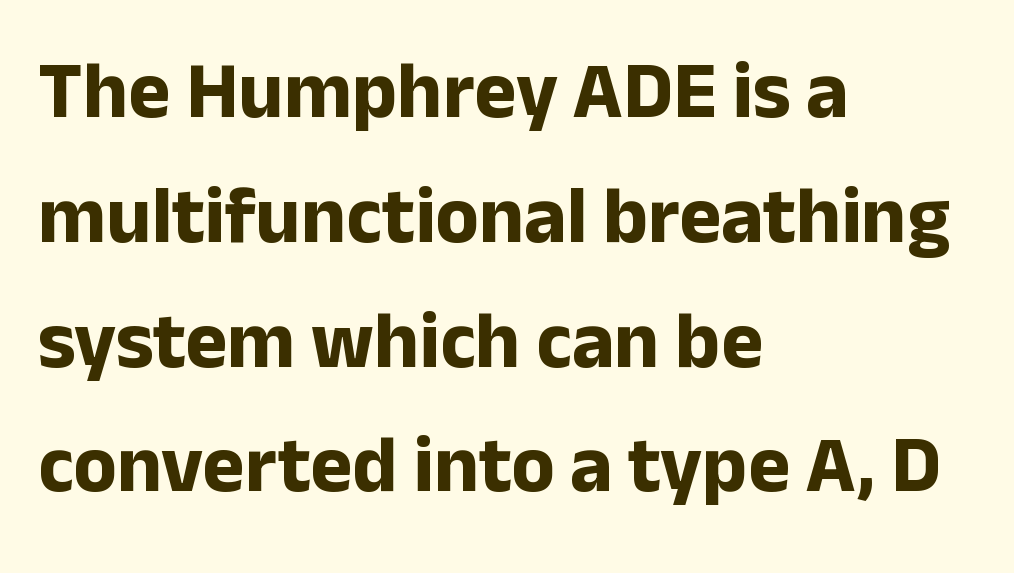
Q: Is the text bold? A: Yes.
Q: Is the text italic (slanted)? A: No, it is upright.
Q: Is the typeface a serif or a sans-serif typeface? A: Sans-serif.
Q: Is the text underlined? A: No.
Q: How is the paragraph aligned? A: Left-aligned.
Q: Is the spacing between letters normal or unusually wide? A: Normal.
Q: Is the spacing between lines tight, normal or loose? A: Normal.
Q: Width (condensed, normal, or wide)? A: Normal.
Q: Stroke contrast? A: Low.
Q: x-height? A: Medium.
Q: Monospaced? A: No.
